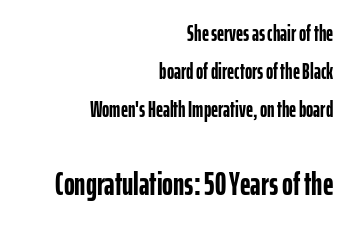
The image shows 33 px semibold, condensed sans-serif type, upright; set right-aligned, line spacing 1.73x, normal letter spacing, not underlined; the second (bottom) block is 1.5x larger; low stroke contrast and a medium x-height.
